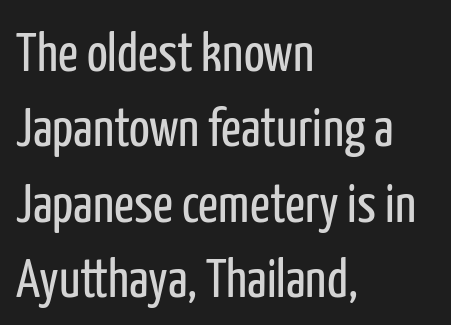
{"serif": "no", "italic": "no", "bold": "no", "weight": "regular", "width": "condensed", "stroke_contrast": "low", "x_height": "medium", "monospaced": "no", "underline": "no", "align": "left", "line_spacing": "normal", "line_spacing_ratio": 1.37, "letter_spacing": "normal", "letter_spacing_em": 0.0, "glyph_px": 55}
